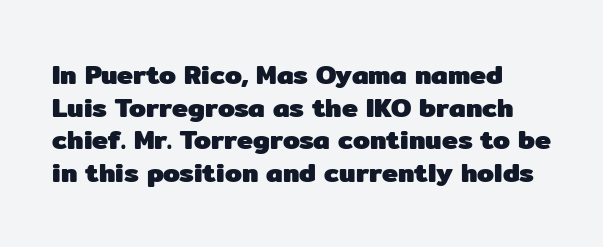
The image shows 27 px bold type, upright; set line spacing 1.21x, normal letter spacing, not underlined.
